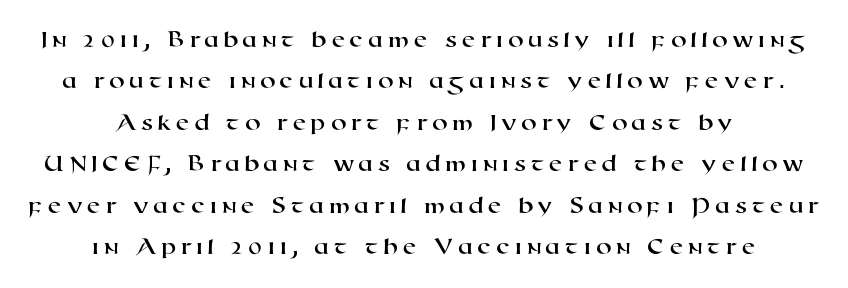
{"underline": "no", "align": "center", "line_spacing": "normal", "line_spacing_ratio": 1.66, "glyph_px": 25}
